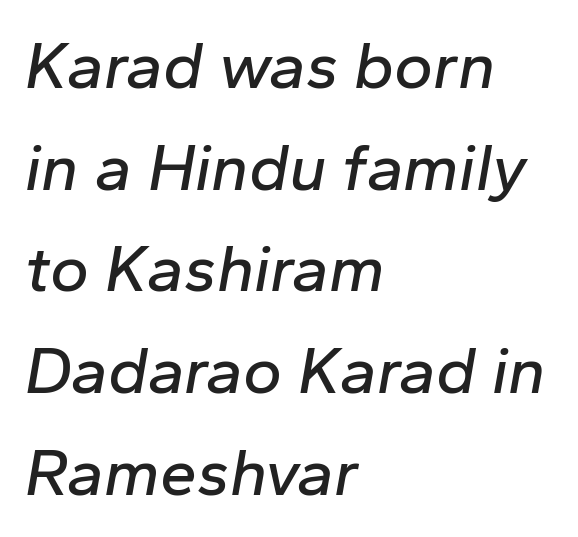
Q: Is the text italic (slanted)? A: Yes, it leans right by about 10 degrees.
Q: Is the text underlined? A: No.
Q: How is the paragraph aligned? A: Left-aligned.
Q: Is the spacing between letters normal or unusually wide? A: Normal.
Q: Is the spacing between lines tight, normal or loose? A: Normal.
Q: Width (condensed, normal, or wide)? A: Normal.
Q: Stroke contrast? A: Low.
Q: x-height? A: Medium.
Q: Monospaced? A: No.
